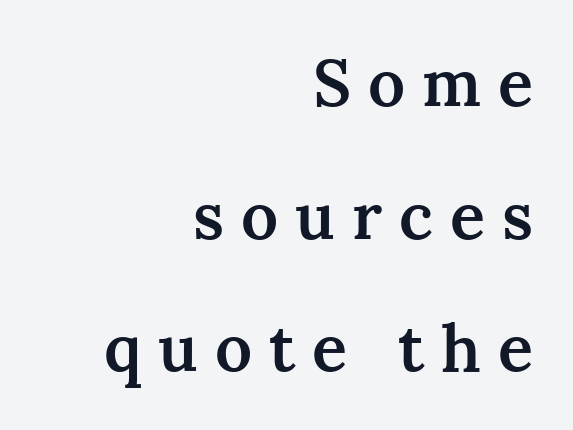
Q: Is the text bold? A: Semi-bold.
Q: Is the text italic (slanted)? A: No, it is upright.
Q: Is the typeface a serif or a sans-serif typeface? A: Serif.
Q: Is the text underlined? A: No.
Q: How is the paragraph aligned? A: Right-aligned.
Q: Is the spacing between letters normal or unusually wide? A: Unusually wide.
Q: Is the spacing between lines tight, normal or loose? A: Loose.
Q: Width (condensed, normal, or wide)? A: Normal.
Q: Stroke contrast? A: Medium.
Q: x-height? A: Medium.
Q: Monospaced? A: No.
